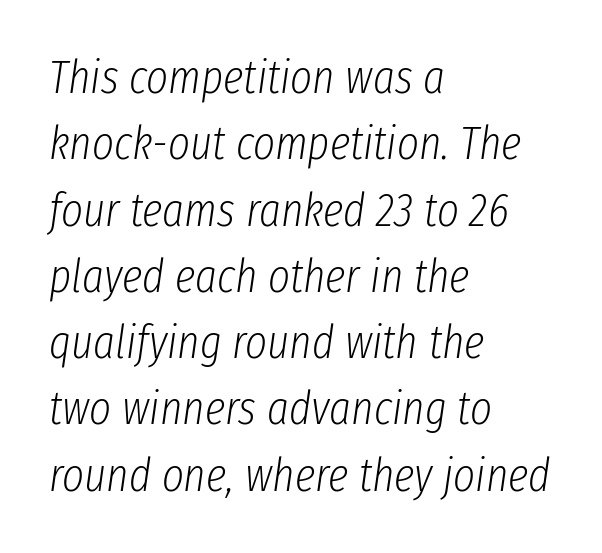
Tall strokes in this sample are angled rather than plumb. Words float on clear page, feet unadorned. Default kerning and tracking; the words read as compact shapes. Stroke thickness stays within the range of a standard reading face or lighter. Is this a fixed-width face? No — the glyphs have proportional, varying widths.
